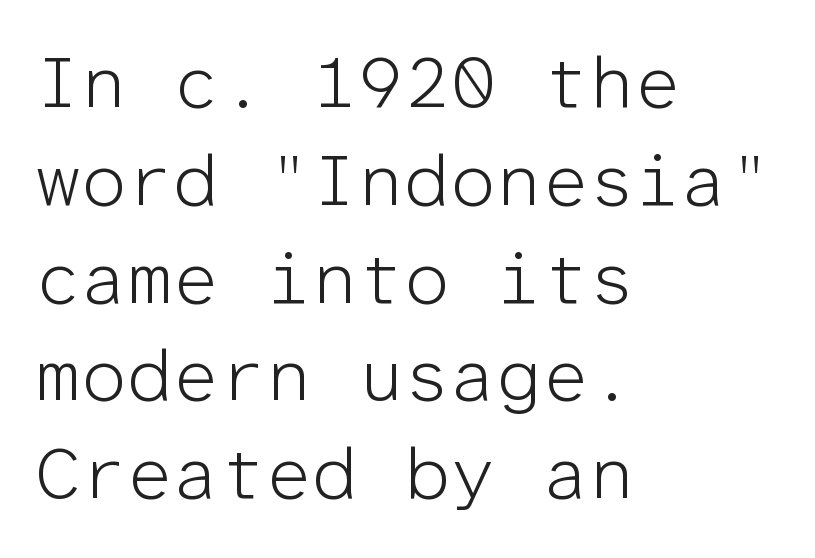
{"serif": "no", "italic": "no", "bold": "no", "weight": "light", "width": "normal", "stroke_contrast": "low", "x_height": "medium", "monospaced": "yes", "underline": "no", "align": "left", "line_spacing": "normal", "line_spacing_ratio": 1.34, "letter_spacing": "normal", "letter_spacing_em": 0.0, "glyph_px": 73}
